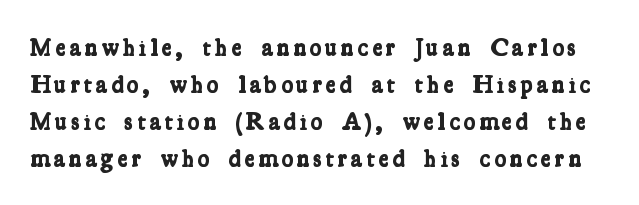
Q: Is the text bold? A: Yes.
Q: Is the text underlined? A: No.
Q: Is the spacing between lines tight, normal or loose? A: Normal.
